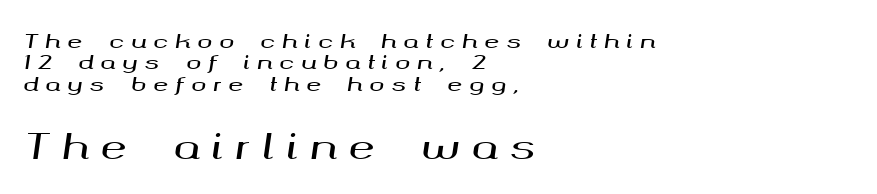
Q: Is the text italic (slanted)? A: Yes, it leans right by about 8 degrees.
Q: Is the text underlined? A: No.
Q: How is the paragraph aligned? A: Left-aligned.
Q: Is the spacing between letters normal or unusually wide? A: Unusually wide.
Q: Is the spacing between lines tight, normal or loose? A: Tight.
Q: Which block of text is set in a larger size, the first (top) or the second (bottom)? A: The second (bottom) one.
Q: Width (condensed, normal, or wide)? A: Wide.
Q: Stroke contrast? A: Medium.
Q: x-height? A: Medium.
Q: Monospaced? A: No.
